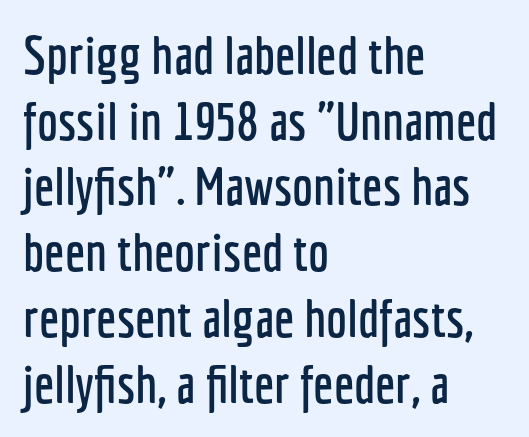
The image shows 53 px condensed sans-serif type, upright; set left-aligned, line spacing 1.24x, normal letter spacing, not underlined; low stroke contrast and a medium x-height.
